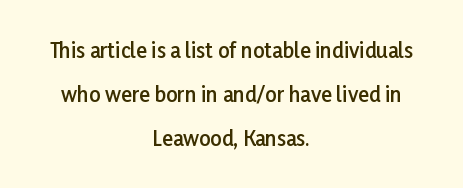
In terms of letterspacing, this is plain default setting. Unmarked baselines from the first word to the last. Leading: increased. The strokes are fattened partway — semibold, not bold.
